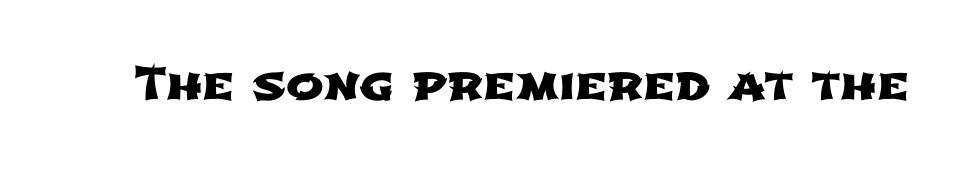
{"serif": "no", "width": "wide", "stroke_contrast": "low", "x_height": "medium", "monospaced": "no", "underline": "no", "letter_spacing": "normal", "letter_spacing_em": 0.0, "glyph_px": 45}
